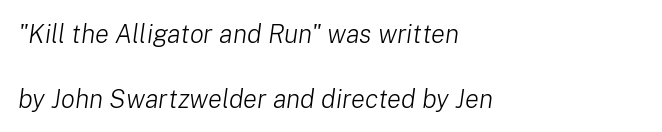
The image shows 26 px text type, italic (leaning right); set left-aligned, loose line spacing (2.5x), normal letter spacing, not underlined.
